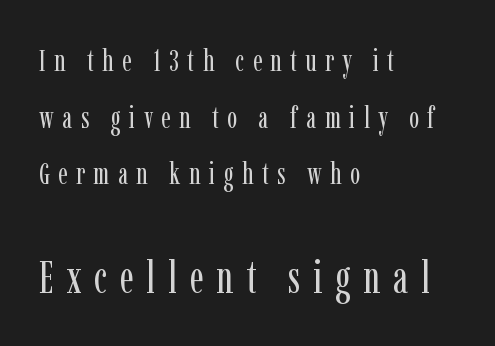
Q: Is the text bold? A: No.
Q: Is the text italic (slanted)? A: No, it is upright.
Q: Is the typeface a serif or a sans-serif typeface? A: Serif.
Q: Is the text underlined? A: No.
Q: How is the paragraph aligned? A: Left-aligned.
Q: Is the spacing between letters normal or unusually wide? A: Unusually wide.
Q: Which block of text is set in a larger size, the first (top) or the second (bottom)? A: The second (bottom) one.
Q: Width (condensed, normal, or wide)? A: Condensed.
Q: Stroke contrast? A: Low.
Q: x-height? A: Medium.
Q: Monospaced? A: No.
